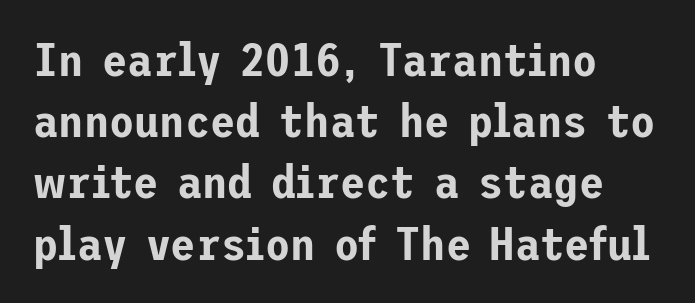
Q: Is the text italic (slanted)? A: No, it is upright.
Q: Is the typeface a serif or a sans-serif typeface? A: Sans-serif.
Q: Is the text underlined? A: No.
Q: How is the paragraph aligned? A: Left-aligned.
Q: Is the spacing between letters normal or unusually wide? A: Normal.
Q: Is the spacing between lines tight, normal or loose? A: Normal.
Q: Width (condensed, normal, or wide)? A: Normal.
Q: Stroke contrast? A: Low.
Q: x-height? A: Medium.
